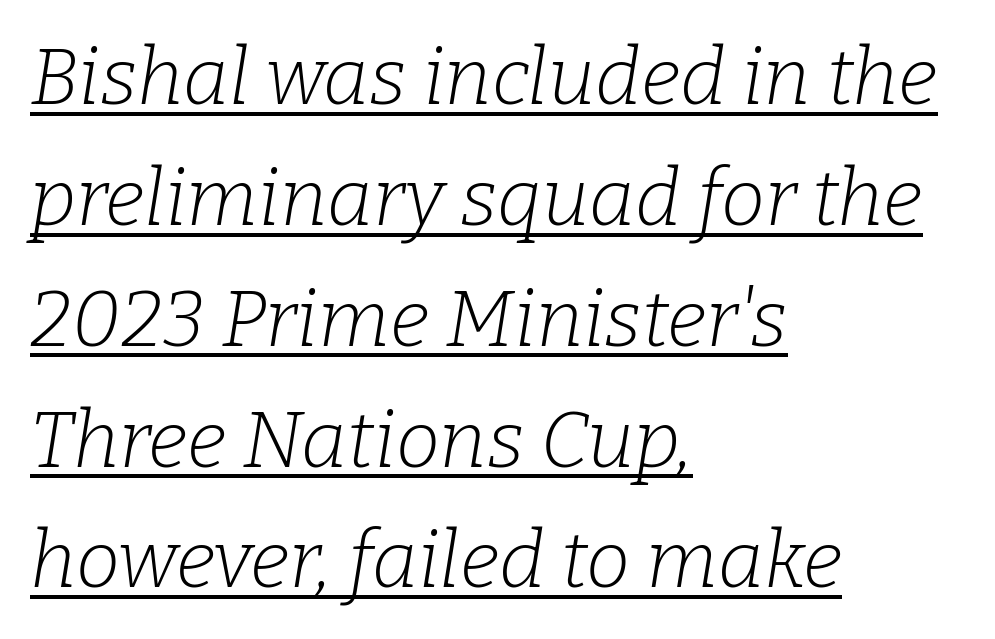
{"serif": "yes", "italic": "yes", "lean": "right", "slant_degrees": 9, "bold": "no", "weight": "light", "width": "normal", "stroke_contrast": "low", "x_height": "medium", "monospaced": "no", "underline": "yes", "align": "left", "line_spacing": "normal", "line_spacing_ratio": 1.53, "letter_spacing": "normal", "letter_spacing_em": 0.0, "glyph_px": 79}
